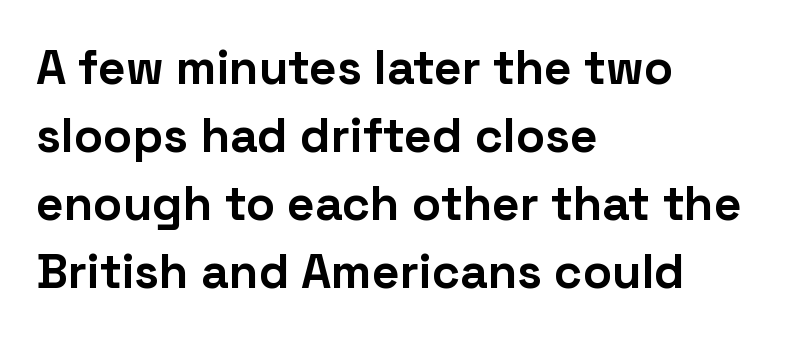
Proportional: the letters do not fall into vertical columns. No extra tracking has been applied to these lines. I'd call this a sans setting — the letters go barefoot. These lines stack with their left ends in a neat column. The vertical gap from one line to the next is medium.
